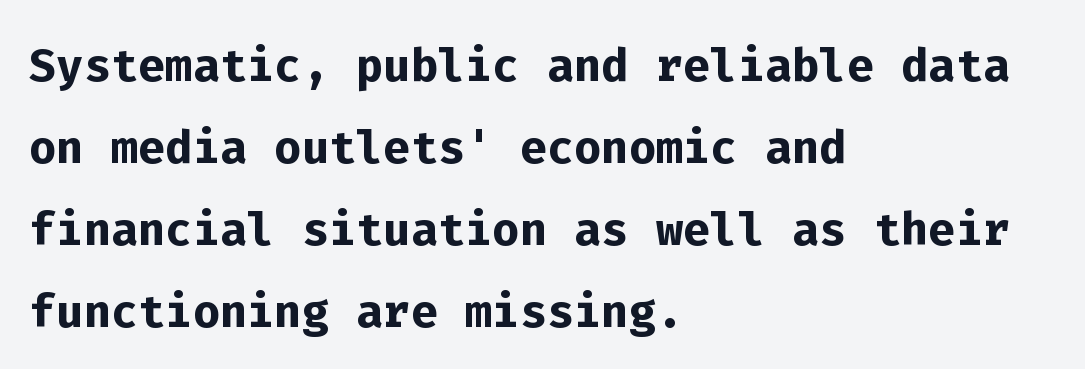
The image shows 64 px semibold sans-serif type, upright, monospaced; set left-aligned, normal line spacing (1.28x), normal letter spacing, not underlined; low stroke contrast and a medium x-height.
